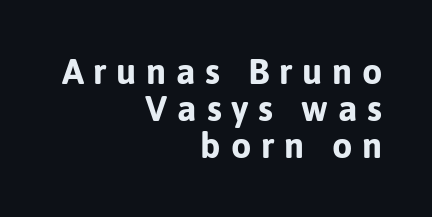
{"serif": "no", "italic": "no", "bold": "yes", "weight": "bold", "width": "normal", "stroke_contrast": "low", "x_height": "medium", "monospaced": "no", "underline": "no", "align": "right", "line_spacing": "tight", "line_spacing_ratio": 1.03, "letter_spacing": "wide", "letter_spacing_em": 0.27, "glyph_px": 36}
